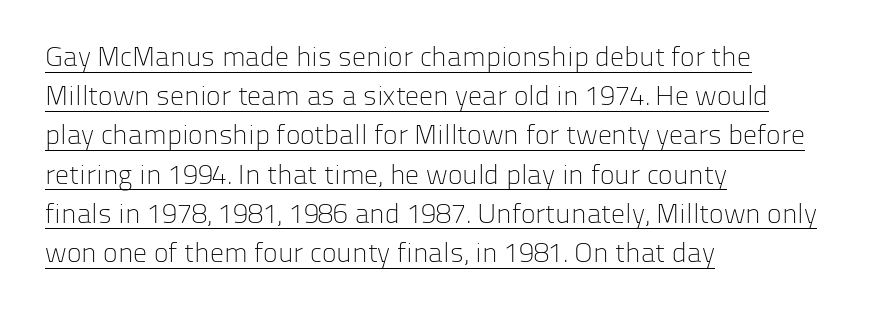
{"serif": "no", "italic": "no", "bold": "no", "weight": "light", "width": "normal", "stroke_contrast": "low", "x_height": "medium", "monospaced": "no", "underline": "yes", "align": "left", "line_spacing": "normal", "line_spacing_ratio": 1.4, "letter_spacing": "normal", "letter_spacing_em": 0.0, "glyph_px": 28}
